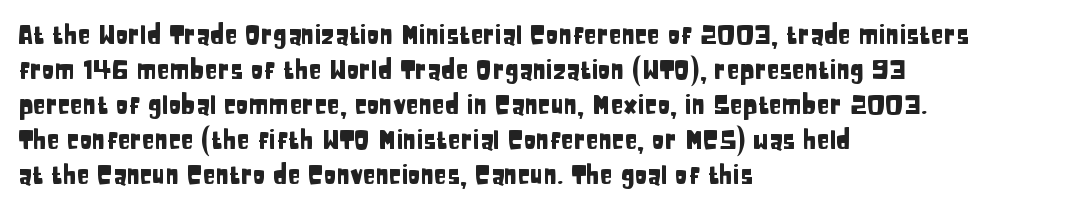
Q: Is the text italic (slanted)? A: No, it is upright.
Q: Is the text underlined? A: No.
Q: How is the paragraph aligned? A: Left-aligned.
Q: Is the spacing between letters normal or unusually wide? A: Normal.
Q: Is the spacing between lines tight, normal or loose? A: Normal.
